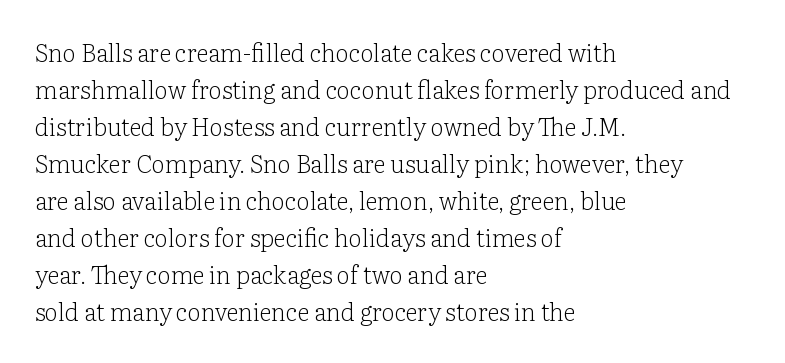
Q: Is the text bold? A: No.
Q: Is the text italic (slanted)? A: No, it is upright.
Q: Is the text underlined? A: No.
Q: How is the paragraph aligned? A: Left-aligned.
Q: Is the spacing between letters normal or unusually wide? A: Normal.
Q: Is the spacing between lines tight, normal or loose? A: Normal.
